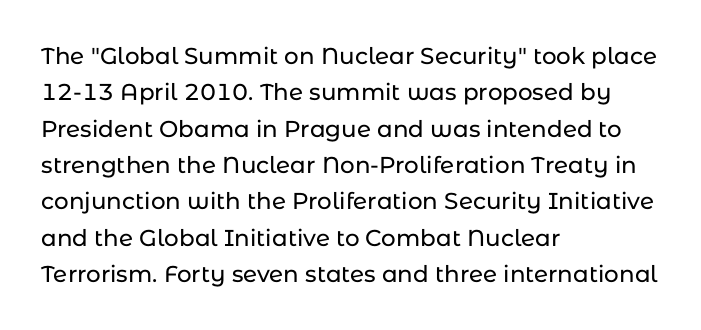
Q: Is the text italic (slanted)? A: No, it is upright.
Q: Is the text underlined? A: No.
Q: How is the paragraph aligned? A: Left-aligned.
Q: Is the spacing between letters normal or unusually wide? A: Normal.
Q: Is the spacing between lines tight, normal or loose? A: Normal.
